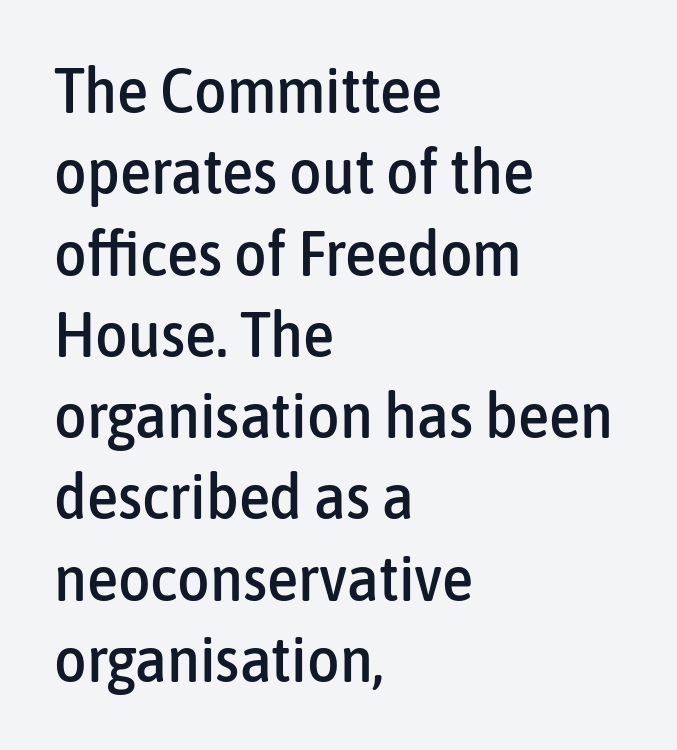
Leading: standard. The letters stand straight up with perfectly vertical stems. To sum up the face: it is a sans, with no serifs. A typesetter would call this proportional, since set widths differ per character. You could call the tracking neutral — neither tight nor loose. One-word summary of the alignment: left.
